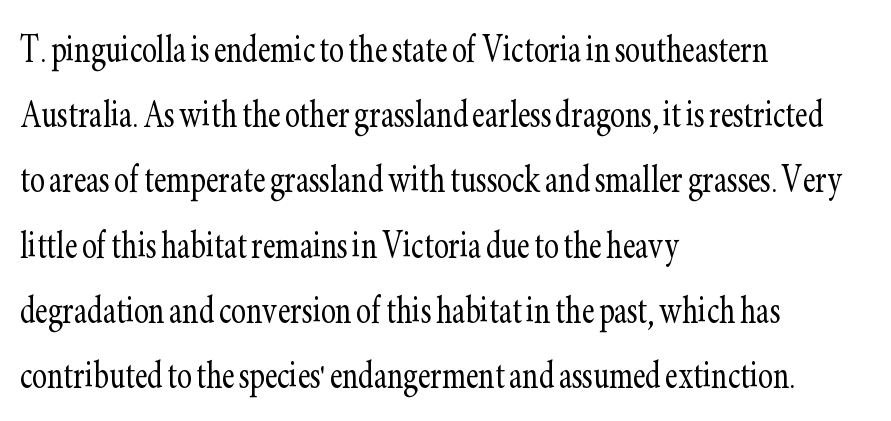
The image shows 45 px light, condensed serif type, upright; set left-aligned, normal line spacing (1.45x), normal letter spacing, not underlined; low stroke contrast and a small x-height.
